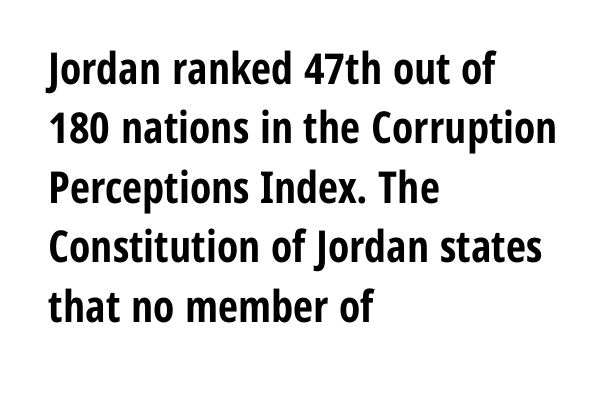
Q: Is the text bold? A: Yes.
Q: Is the text italic (slanted)? A: No, it is upright.
Q: Is the typeface a serif or a sans-serif typeface? A: Sans-serif.
Q: Is the text underlined? A: No.
Q: How is the paragraph aligned? A: Left-aligned.
Q: Is the spacing between letters normal or unusually wide? A: Normal.
Q: Is the spacing between lines tight, normal or loose? A: Normal.
Q: Width (condensed, normal, or wide)? A: Condensed.
Q: Stroke contrast? A: Low.
Q: x-height? A: Medium.
Q: Monospaced? A: No.
